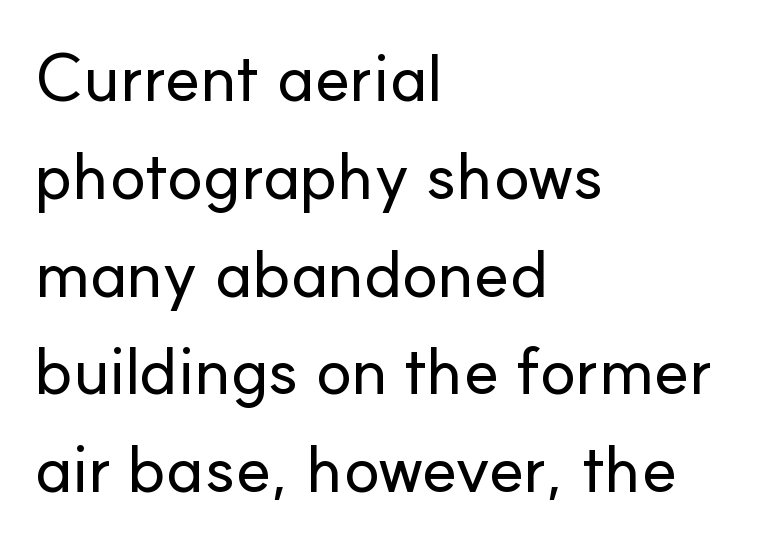
Q: Is the text italic (slanted)? A: No, it is upright.
Q: Is the typeface a serif or a sans-serif typeface? A: Sans-serif.
Q: Is the text underlined? A: No.
Q: How is the paragraph aligned? A: Left-aligned.
Q: Is the spacing between letters normal or unusually wide? A: Normal.
Q: Is the spacing between lines tight, normal or loose? A: Normal.
Q: Width (condensed, normal, or wide)? A: Normal.
Q: Stroke contrast? A: Low.
Q: x-height? A: Small.
Q: Monospaced? A: No.
